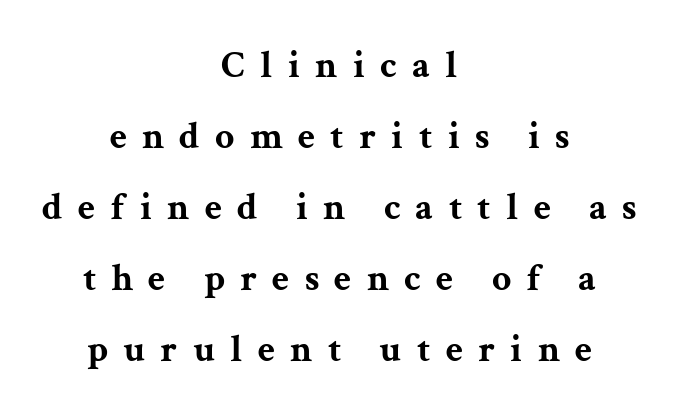
{"serif": "yes", "italic": "no", "bold": "yes", "weight": "bold", "width": "wide", "stroke_contrast": "medium", "x_height": "medium", "monospaced": "no", "underline": "no", "align": "center", "line_spacing_ratio": 1.87, "letter_spacing": "wide", "letter_spacing_em": 0.4, "glyph_px": 38}
